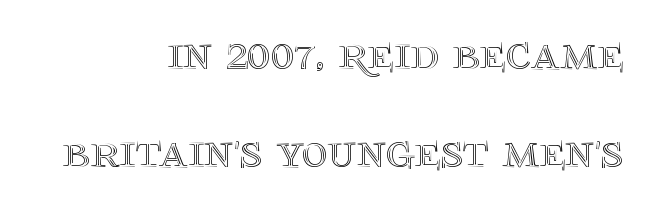
{"italic": "no", "width": "normal", "x_height": "large", "monospaced": "no", "underline": "no", "align": "right", "line_spacing": "loose", "line_spacing_ratio": 1.96, "letter_spacing": "normal", "letter_spacing_em": 0.0, "glyph_px": 50}
